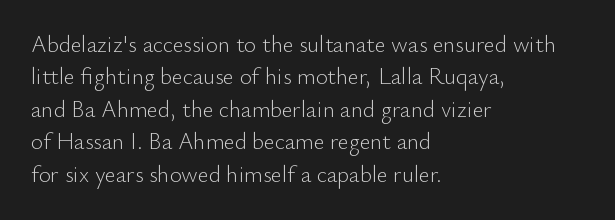
The tracking reads as untouched default to a designer's eye. Layout note: lines flush left. Students, observe: this is what conventionally led text looks like. Underline: absent.
